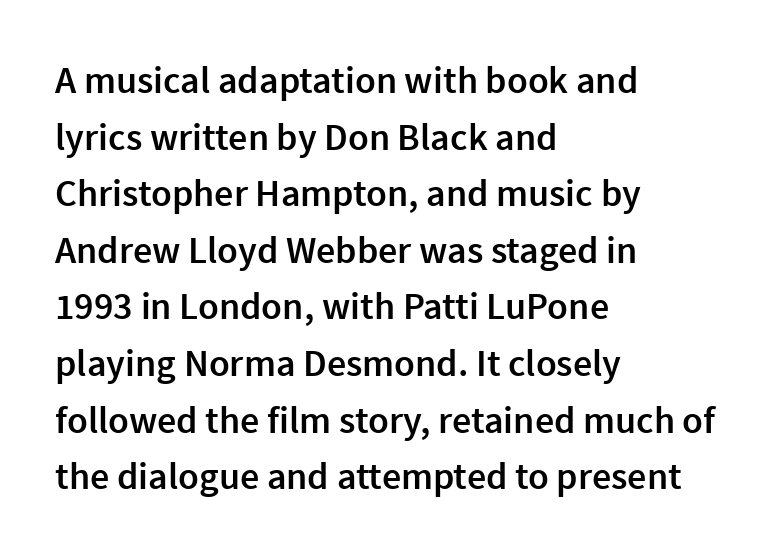
The image shows 38 px semibold sans-serif type, upright; set left-aligned, normal line spacing (1.49x), normal letter spacing, not underlined; a medium x-height.
